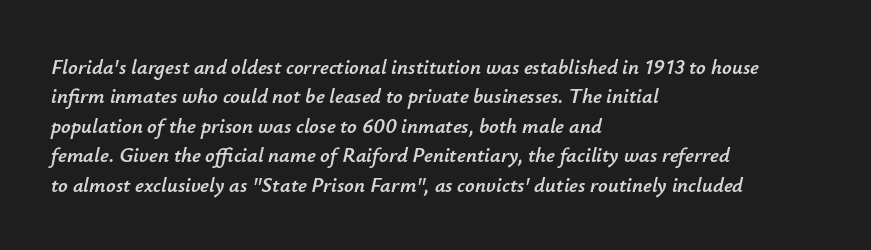
Every character sits at an angle, as italics do. The letters sit at their default tracking, neither squeezed nor spread. Regarding leading, the lines here are spaced in the standard way. Is the block centered? No — it sits flush against the left margin. Clear beneath every line of the passage.
